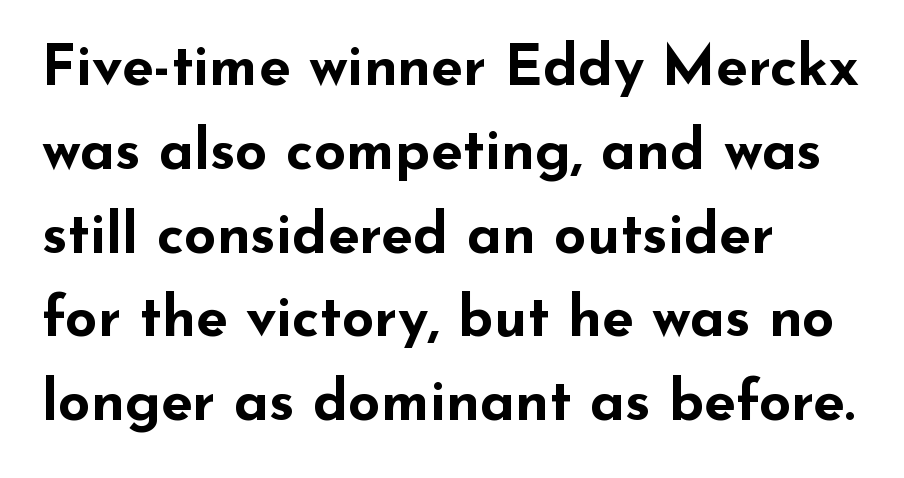
Descenders hang freely into open space. Students, observe: this is what conventionally led text looks like. You could call the tracking neutral — neither tight nor loose. Designer's note — italics off, roman on. Students, this is bold: see how much ink each stroke carries. Each letter keeps its own natural width here, so spacing adapts to shape.
